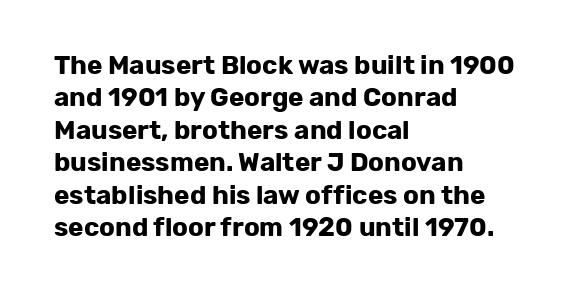
The image shows 26 px bold type, upright; set left-aligned, normal line spacing (1.25x), normal letter spacing, not underlined.
